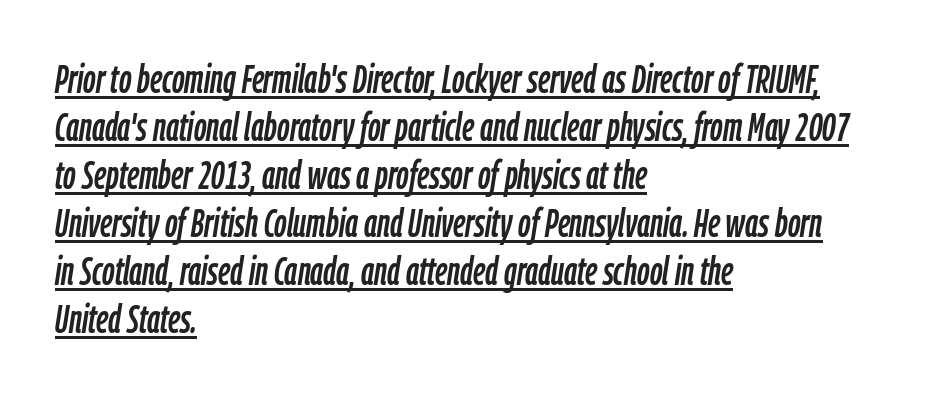
The image shows 39 px condensed type, italic (leaning right); set left-aligned, line spacing 1.23x, normal letter spacing, underlined; low stroke contrast and a medium x-height.
